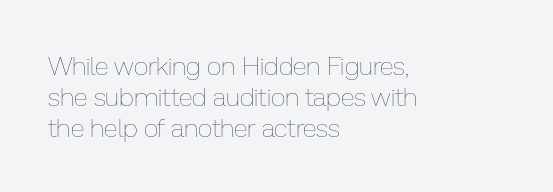
{"italic": "no", "bold": "no", "underline": "no", "align": "left", "line_spacing_ratio": 1.2, "letter_spacing": "normal", "letter_spacing_em": 0.0, "glyph_px": 26}
